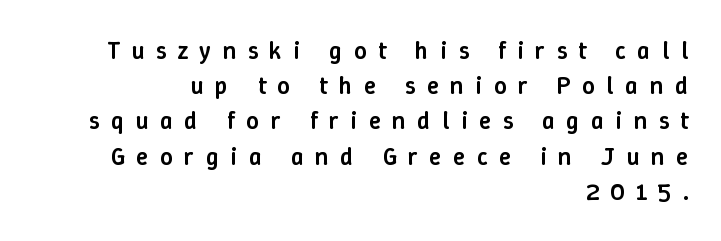
The image shows 25 px text type, upright; set right-aligned, normal line spacing (1.41x), unusually wide letter spacing (+0.46 em), not underlined.
